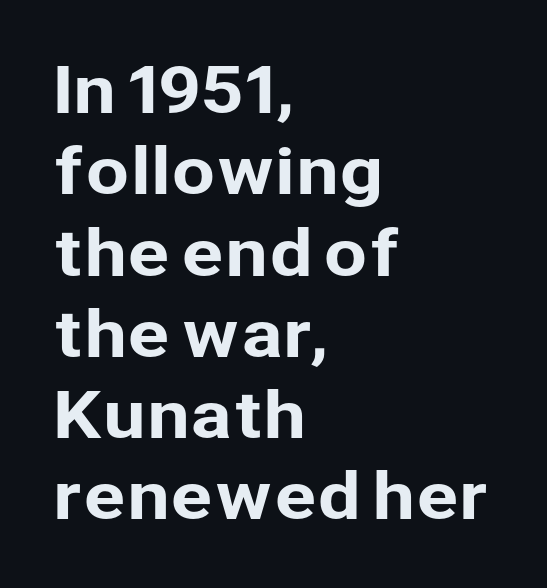
The image shows 63 px sans-serif type, upright; set left-aligned, normal line spacing (1.29x), normal letter spacing, not underlined; low stroke contrast and a medium x-height.
